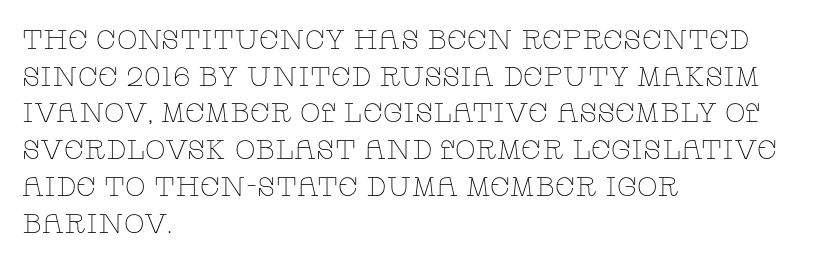
The image shows 27 px text type, upright; set left-aligned, normal line spacing (1.36x), normal letter spacing, not underlined.
